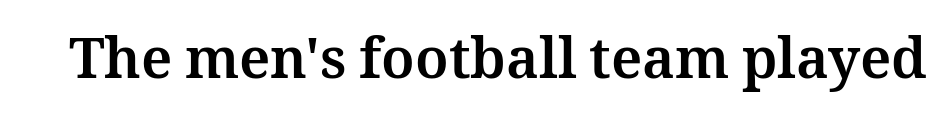
{"italic": "no", "bold": "yes", "weight": "bold", "width": "normal", "stroke_contrast": "medium", "x_height": "medium", "monospaced": "no", "underline": "no", "letter_spacing": "normal", "letter_spacing_em": 0.0, "glyph_px": 56}
